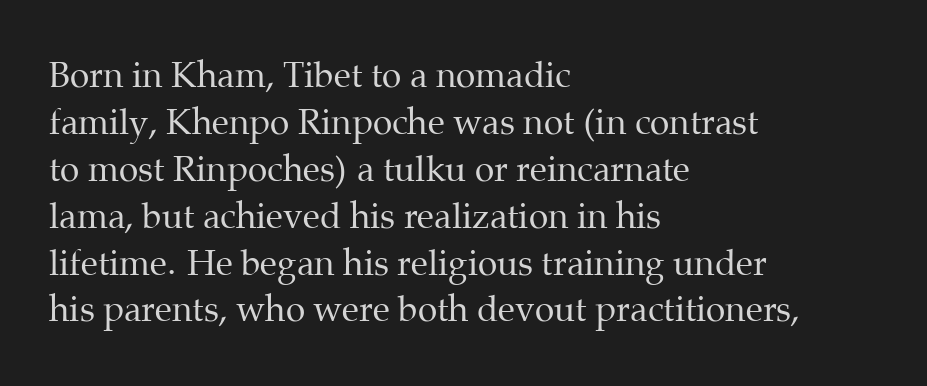
{"serif": "yes", "italic": "no", "bold": "no", "weight": "regular", "width": "normal", "stroke_contrast": "medium", "x_height": "medium", "monospaced": "no", "underline": "no", "align": "left", "line_spacing": "normal", "line_spacing_ratio": 1.34, "letter_spacing": "normal", "letter_spacing_em": 0.0, "glyph_px": 35}
